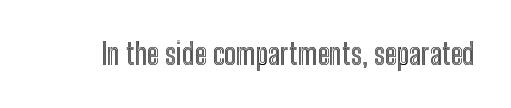
Q: Is the text italic (slanted)? A: No, it is upright.
Q: Is the text underlined? A: No.
Q: Is the spacing between letters normal or unusually wide? A: Normal.
Q: Width (condensed, normal, or wide)? A: Condensed.
Q: x-height? A: Medium.
Q: Monospaced? A: No.
